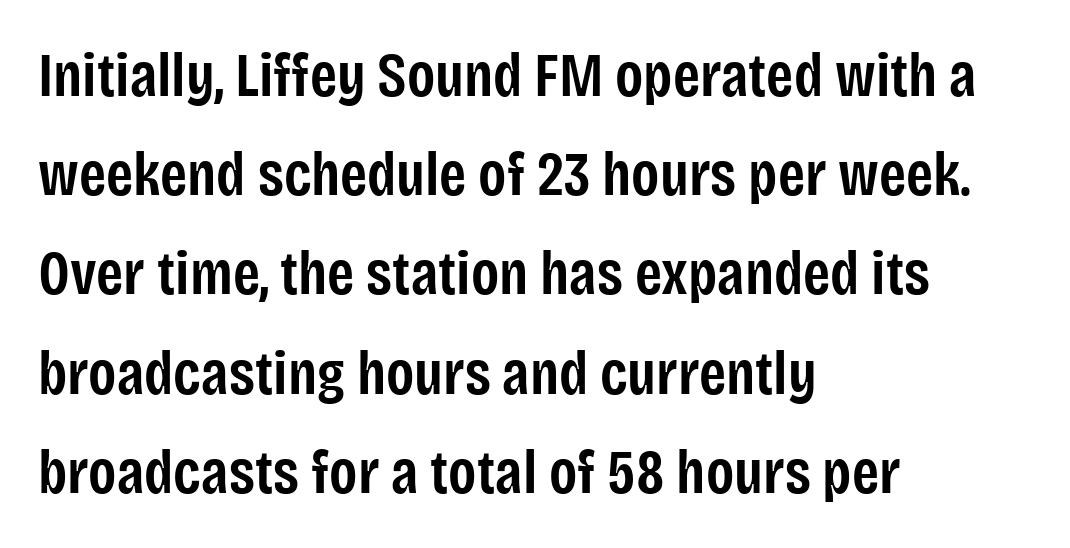
The image shows 62 px semibold, condensed sans-serif type, upright; set left-aligned, normal line spacing (1.6x), normal letter spacing, not underlined; low stroke contrast and a large x-height.
